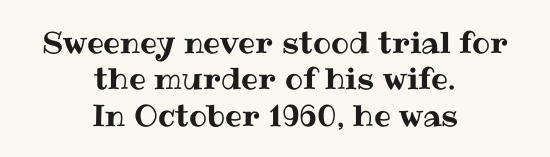
Q: Is the text italic (slanted)? A: No, it is upright.
Q: Is the text underlined? A: No.
Q: How is the paragraph aligned? A: Centered.
Q: Is the spacing between letters normal or unusually wide? A: Normal.
Q: Width (condensed, normal, or wide)? A: Normal.
Q: Stroke contrast? A: Medium.
Q: x-height? A: Medium.
Q: Monospaced? A: No.
